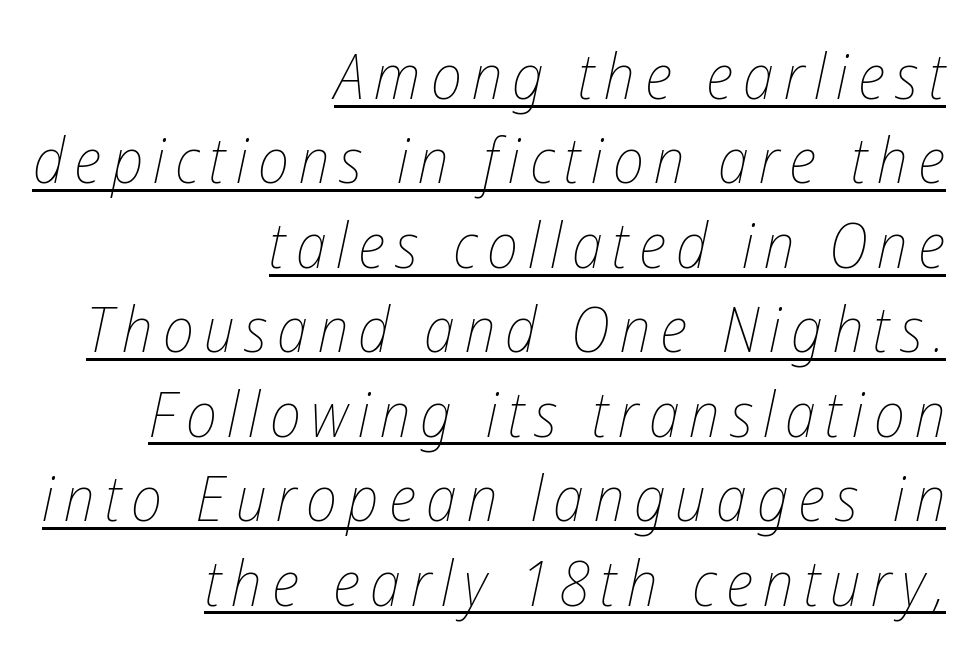
Every row of glyphs terminates at an identical x-position on the right. The block of text has a typical density, with ordinary space between rows. Varying glyph widths throughout — classic text-font behaviour. Caption: lettering with a line underneath. Letters have the restrained weight of plain body copy at most. A typesetter would mark this as italic.
